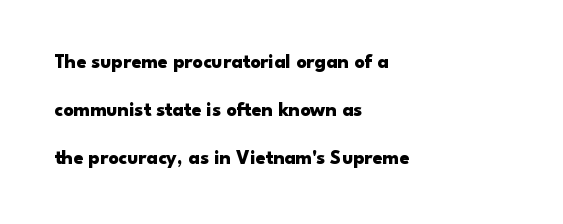
Q: Is the text bold? A: Yes.
Q: Is the text italic (slanted)? A: No, it is upright.
Q: Is the text underlined? A: No.
Q: How is the paragraph aligned? A: Left-aligned.
Q: Is the spacing between letters normal or unusually wide? A: Normal.
Q: Is the spacing between lines tight, normal or loose? A: Loose.
